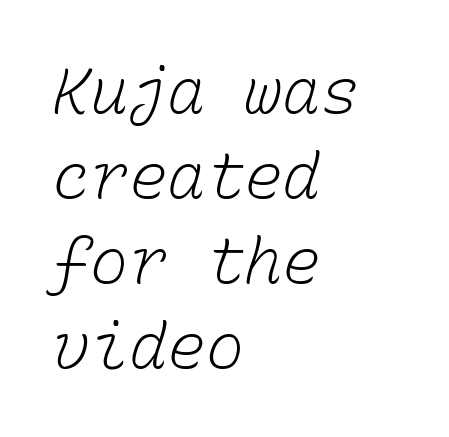
The image shows 64 px light type, monospaced; set left-aligned, normal line spacing (1.33x), normal letter spacing, not underlined; low stroke contrast and a medium x-height.
